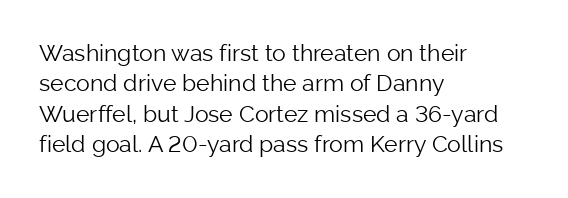
Q: Is the text bold? A: No.
Q: Is the text italic (slanted)? A: No, it is upright.
Q: Is the text underlined? A: No.
Q: How is the paragraph aligned? A: Left-aligned.
Q: Is the spacing between letters normal or unusually wide? A: Normal.
Q: Is the spacing between lines tight, normal or loose? A: Normal.
